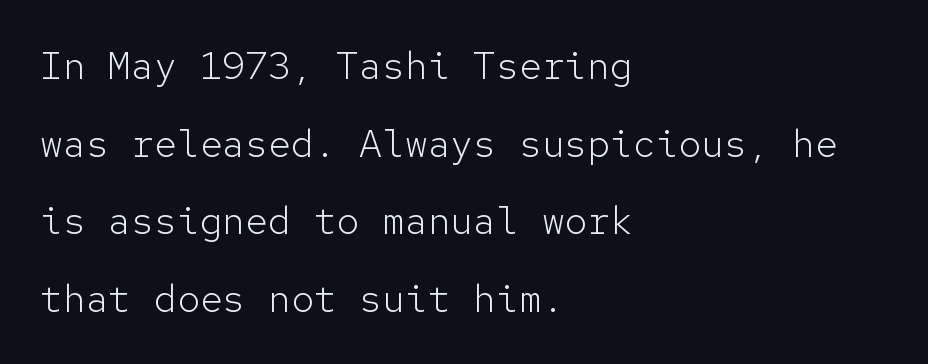
No heavy texture on the line: the type isn't bold. Font category for this specimen: sans-serif. If you drew a line through each stem, it would be perfectly vertical. Letters rest on an invisible, unmarked baseline.
